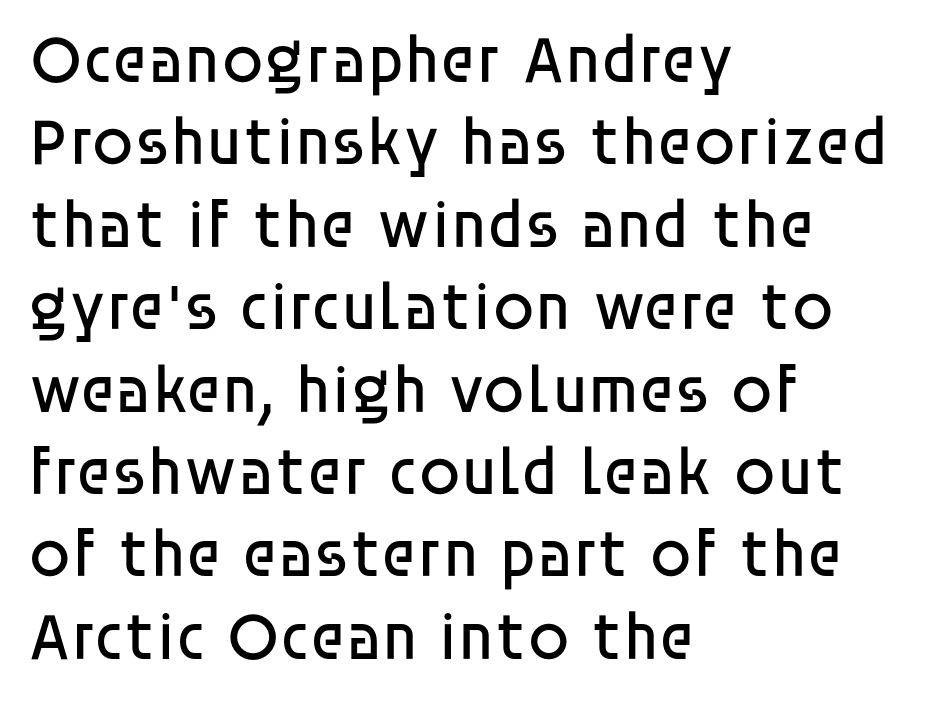
Q: Is the text bold? A: No.
Q: Is the text italic (slanted)? A: No, it is upright.
Q: Is the typeface a serif or a sans-serif typeface? A: Sans-serif.
Q: Is the text underlined? A: No.
Q: How is the paragraph aligned? A: Left-aligned.
Q: Is the spacing between letters normal or unusually wide? A: Normal.
Q: Width (condensed, normal, or wide)? A: Normal.
Q: Stroke contrast? A: Low.
Q: x-height? A: Large.
Q: Monospaced? A: No.
